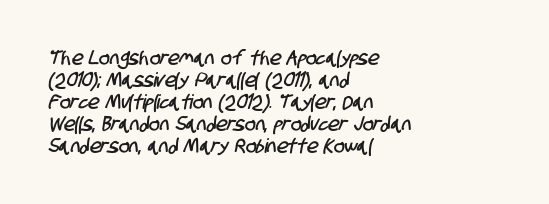
The image shows 20 px text type; set left-aligned, tight line spacing (1.1x), normal letter spacing, not underlined.
